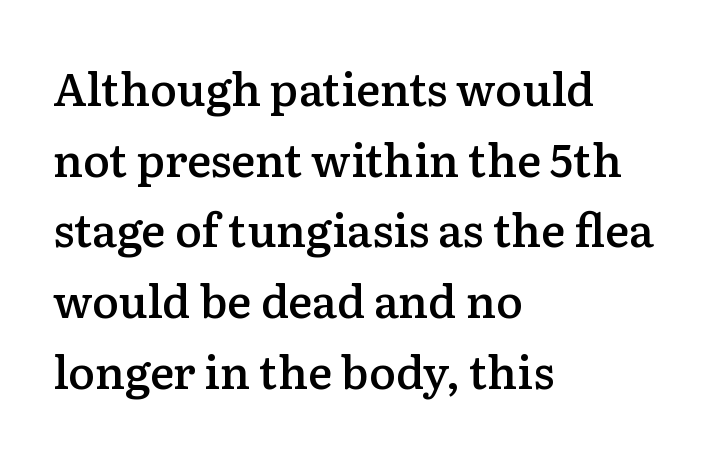
Q: Is the text bold? A: Semi-bold.
Q: Is the text italic (slanted)? A: No, it is upright.
Q: Is the typeface a serif or a sans-serif typeface? A: Serif.
Q: Is the text underlined? A: No.
Q: How is the paragraph aligned? A: Left-aligned.
Q: Is the spacing between letters normal or unusually wide? A: Normal.
Q: Is the spacing between lines tight, normal or loose? A: Normal.
Q: Width (condensed, normal, or wide)? A: Normal.
Q: Stroke contrast? A: Low.
Q: x-height? A: Medium.
Q: Monospaced? A: No.
